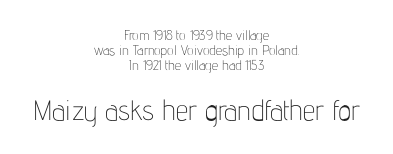
The image shows 28 px thin, condensed sans-serif type, upright; set centered, tight line spacing (1.07x), normal letter spacing, not underlined; the second (bottom) block is 2.0x larger; low stroke contrast and a medium x-height.
